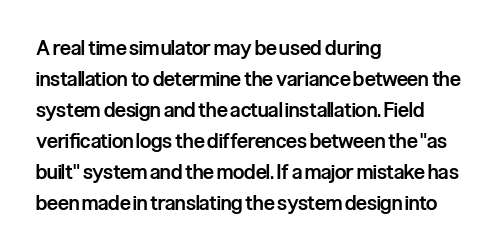
{"italic": "no", "bold": "semi", "underline": "no", "align": "left", "line_spacing": "normal", "line_spacing_ratio": 1.55, "letter_spacing": "normal", "letter_spacing_em": 0.0, "glyph_px": 20}
